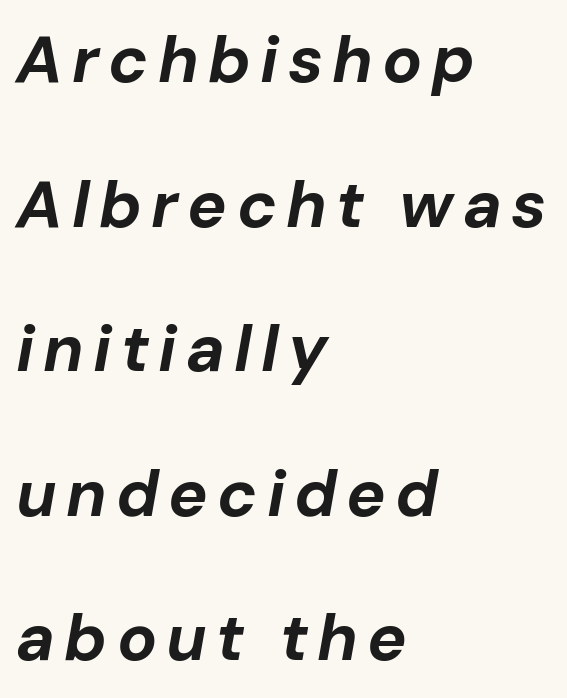
{"italic": "yes", "lean": "right", "slant_degrees": 10, "bold": "yes", "weight": "bold", "width": "normal", "stroke_contrast": "low", "x_height": "medium", "monospaced": "no", "underline": "no", "align": "left", "line_spacing": "loose", "line_spacing_ratio": 2.19, "glyph_px": 66}
